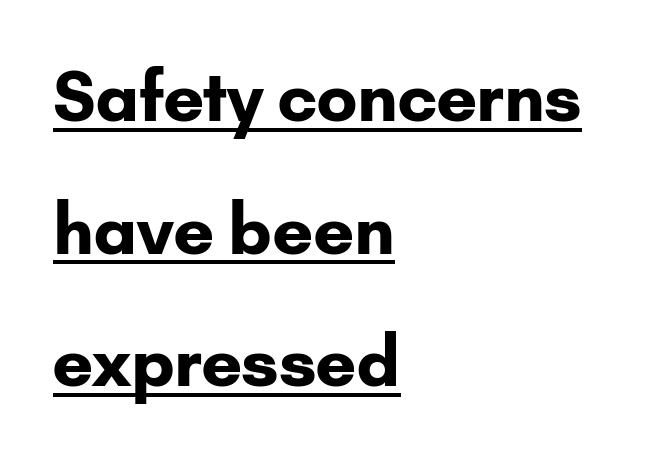
Q: Is the text bold? A: Yes.
Q: Is the text italic (slanted)? A: No, it is upright.
Q: Is the typeface a serif or a sans-serif typeface? A: Sans-serif.
Q: Is the text underlined? A: Yes.
Q: How is the paragraph aligned? A: Left-aligned.
Q: Is the spacing between letters normal or unusually wide? A: Normal.
Q: Is the spacing between lines tight, normal or loose? A: Loose.
Q: Width (condensed, normal, or wide)? A: Normal.
Q: Stroke contrast? A: Low.
Q: x-height? A: Small.
Q: Monospaced? A: No.
